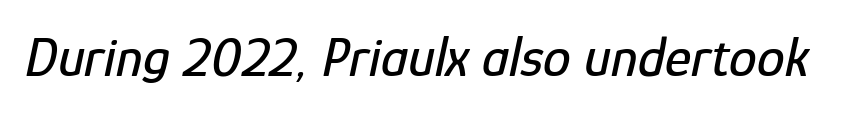
If you drew a line through each stem, it would be angled. A typesetter would call this proportional, since set widths differ per character. What stands out about the letter spacing? Nothing — it is the standard amount. Only glyphs here, with clear space below each row.
